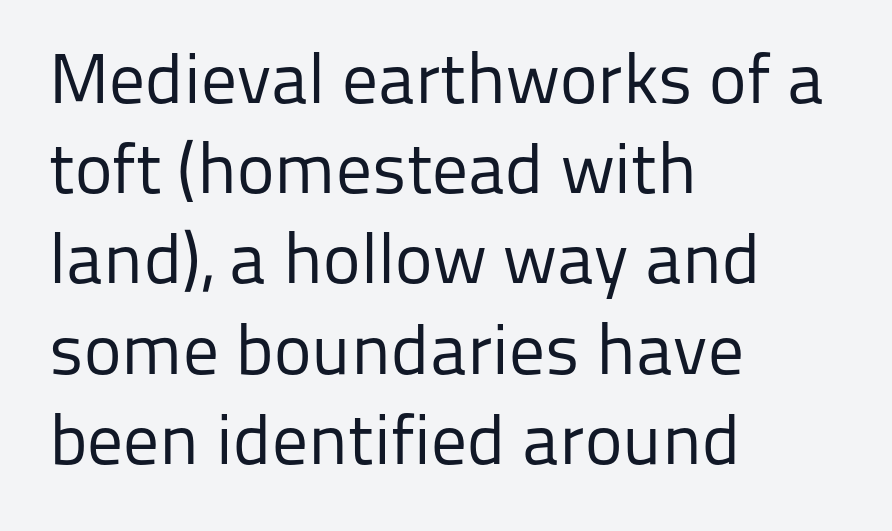
You could not count columns in this text — the font is proportionally spaced. Nothing sits at the stroke ends, so this counts as sans-serif. The designer left line spacing at the default. A light-to-regular cut is what we see here. Ordinary non-slanted type is in use. Check the space under the baseline: it is left empty.
